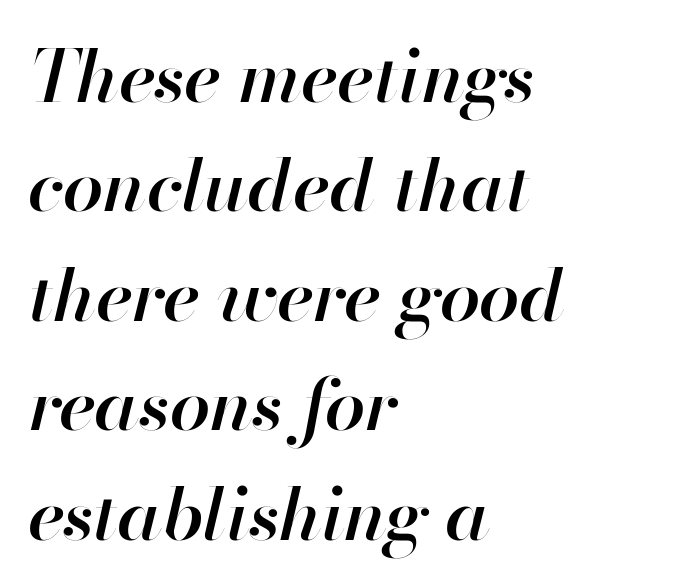
{"italic": "yes", "lean": "right", "slant_degrees": 13, "bold": "semi", "weight": "semibold", "width": "normal", "stroke_contrast": "high", "x_height": "small", "monospaced": "no", "underline": "no", "align": "left", "line_spacing": "normal", "line_spacing_ratio": 1.5, "letter_spacing": "normal", "letter_spacing_em": 0.0, "glyph_px": 73}
